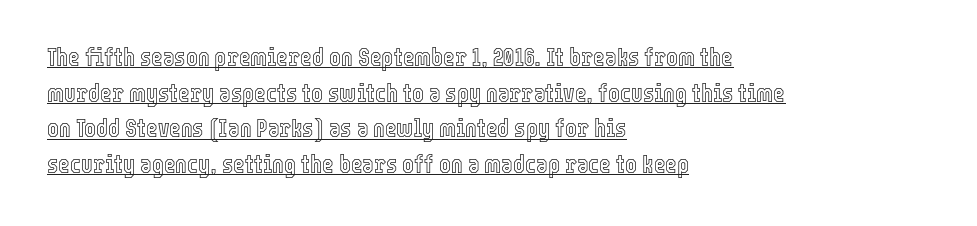
The image shows 25 px text type, upright; set left-aligned, normal line spacing (1.43x), normal letter spacing, underlined.
